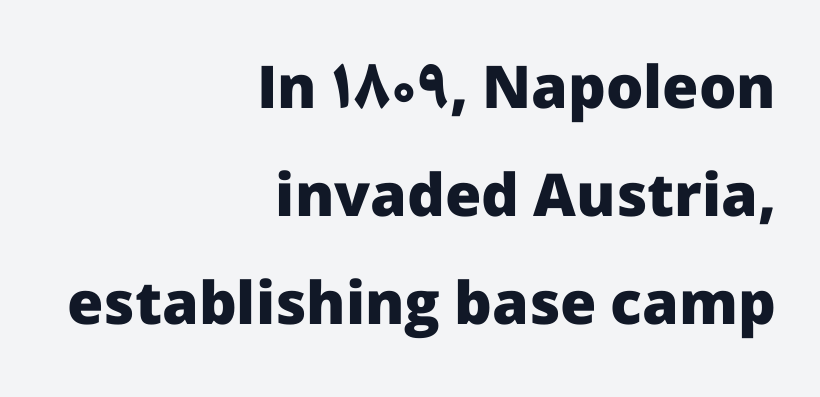
Descenders are the only things crossing below the line. These lines are rendered in a variable-pitch font. The glyphs have the mass of a bold cut. Examine the stroke ends and you'll find no serifs. The type sits square on the baseline with zero lean. Between one letter and the next there's only the usual sliver of space.
